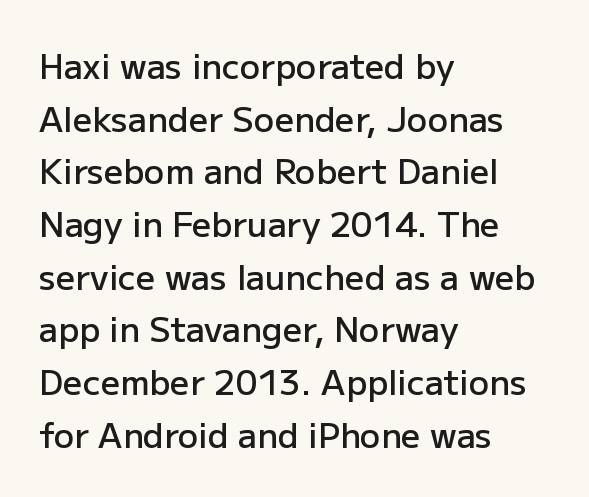
The image shows 34 px semibold sans-serif type, upright; set left-aligned, normal line spacing (1.55x), normal letter spacing, not underlined; low stroke contrast and a medium x-height.
